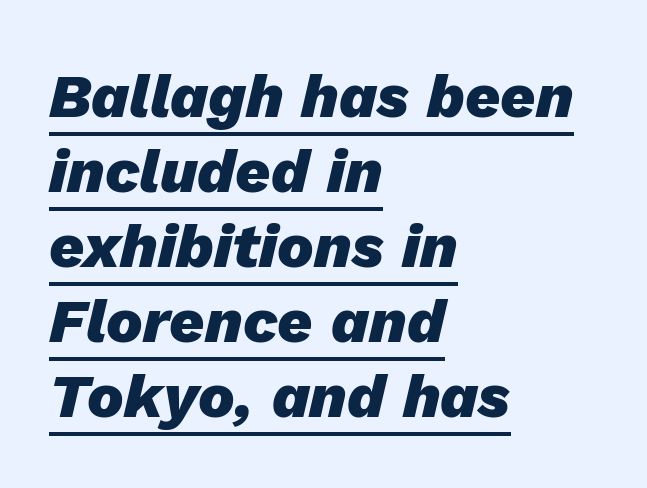
{"italic": "yes", "lean": "right", "slant_degrees": 13, "bold": "yes", "weight": "heavy", "width": "normal", "stroke_contrast": "low", "x_height": "medium", "monospaced": "no", "underline": "yes", "align": "left", "line_spacing_ratio": 1.23, "letter_spacing": "normal", "letter_spacing_em": 0.0, "glyph_px": 61}
